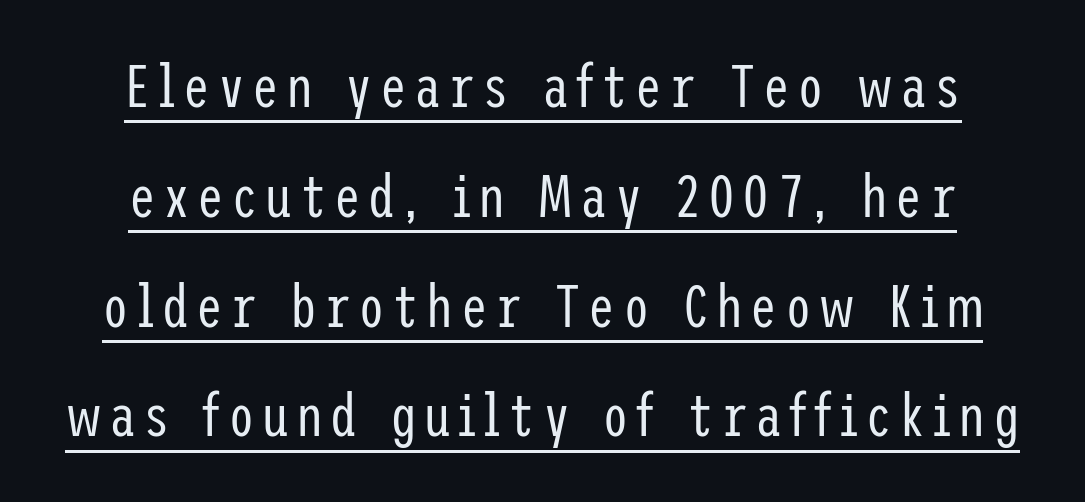
Q: Is the text bold? A: No.
Q: Is the text italic (slanted)? A: No, it is upright.
Q: Is the typeface a serif or a sans-serif typeface? A: Sans-serif.
Q: Is the text underlined? A: Yes.
Q: Width (condensed, normal, or wide)? A: Condensed.
Q: Stroke contrast? A: Low.
Q: x-height? A: Medium.
